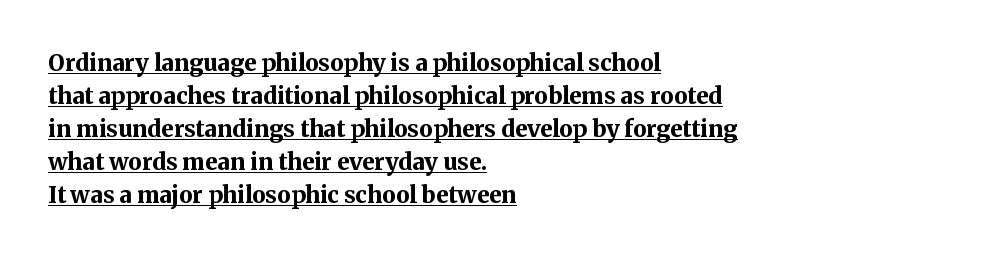
{"italic": "no", "bold": "yes", "underline": "yes", "align": "left", "line_spacing": "normal", "line_spacing_ratio": 1.44, "letter_spacing": "normal", "letter_spacing_em": 0.0, "glyph_px": 23}
